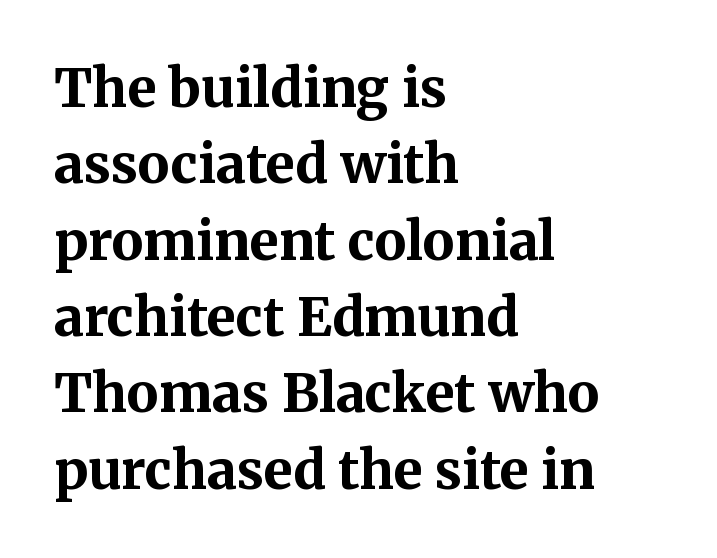
Q: Is the text bold? A: Yes.
Q: Is the text italic (slanted)? A: No, it is upright.
Q: Is the typeface a serif or a sans-serif typeface? A: Serif.
Q: Is the text underlined? A: No.
Q: How is the paragraph aligned? A: Left-aligned.
Q: Is the spacing between letters normal or unusually wide? A: Normal.
Q: Is the spacing between lines tight, normal or loose? A: Normal.
Q: Width (condensed, normal, or wide)? A: Normal.
Q: Stroke contrast? A: Medium.
Q: x-height? A: Medium.
Q: Monospaced? A: No.
